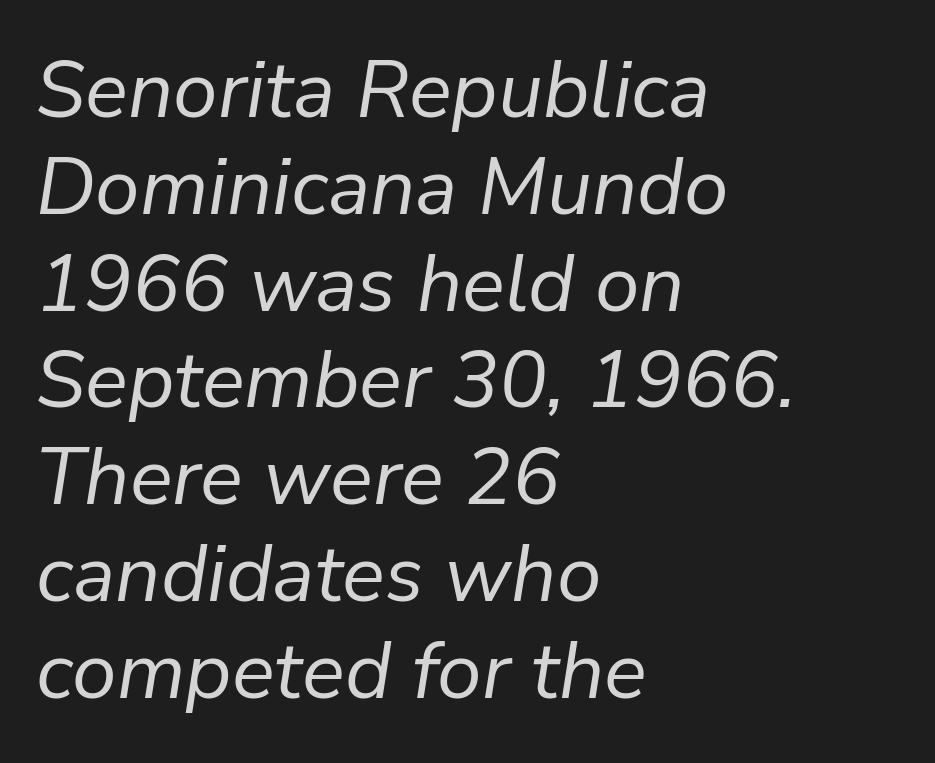
The image shows 80 px regular-weight type, italic (leaning right); set left-aligned, line spacing 1.21x, normal letter spacing, not underlined; low stroke contrast and a medium x-height.
